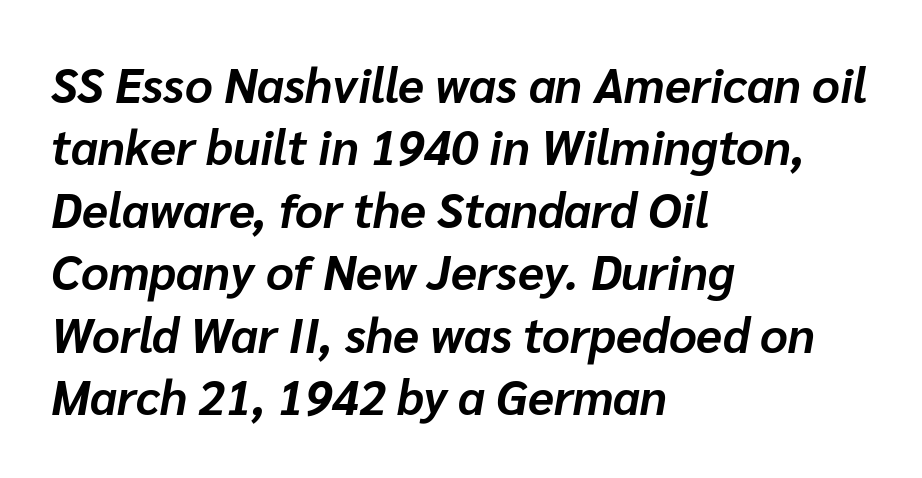
{"italic": "yes", "lean": "right", "slant_degrees": 10, "bold": "yes", "weight": "bold", "width": "normal", "stroke_contrast": "low", "x_height": "medium", "monospaced": "no", "underline": "no", "align": "left", "line_spacing": "normal", "line_spacing_ratio": 1.3, "letter_spacing": "normal", "letter_spacing_em": 0.0, "glyph_px": 48}
